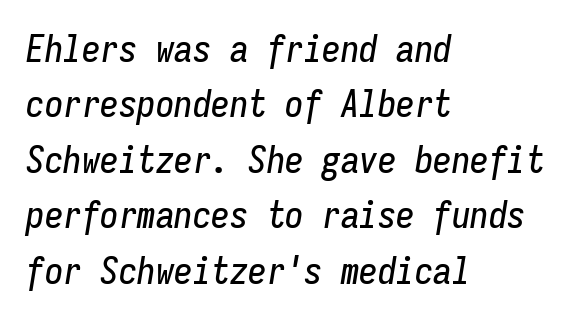
Would a proofreader flag this as italicized? Yes. Has an underline been added? It has not. The passage is arranged the way most books set body copy — flush left. The line texture is even and compact thanks to regular tracking.
